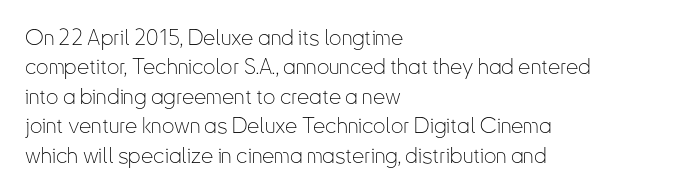
{"italic": "no", "bold": "no", "underline": "no", "align": "left", "line_spacing": "normal", "line_spacing_ratio": 1.34, "letter_spacing": "normal", "letter_spacing_em": 0.0, "glyph_px": 22}
